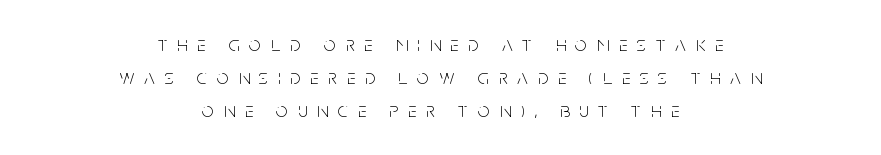
Q: Is the text bold? A: No.
Q: Is the text italic (slanted)? A: No, it is upright.
Q: Is the text underlined? A: No.
Q: How is the paragraph aligned? A: Centered.
Q: Is the spacing between letters normal or unusually wide? A: Unusually wide.
Q: Is the spacing between lines tight, normal or loose? A: Normal.
